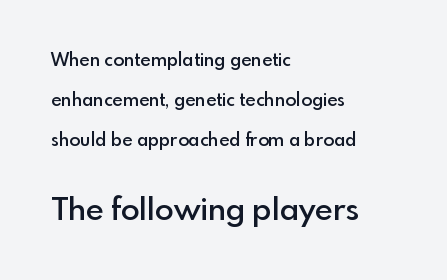
Is this a fixed-width face? No — the glyphs have proportional, varying widths. Slightly chunky letters — semibold, I'd say, not full bold. The space between consecutive lines is lavish. There is no visible air inserted between adjacent glyphs. This is the regular roman posture of the typeface. A student would call this left alignment; a typographer would say flush left, rag right.
